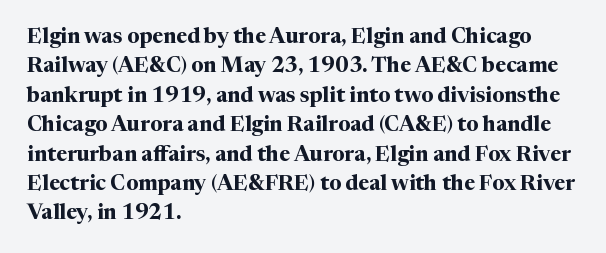
Posture: upright roman. Underlining? Definitely not there. Each line starts at the same left margin while the right side varies. Stroke thickness is high; the sample reads as a true bold. The block of text has a typical density, with ordinary space between rows.
